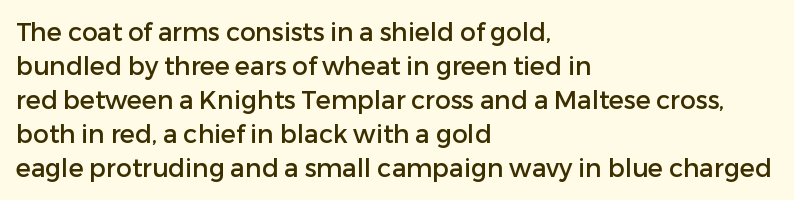
Q: Is the text italic (slanted)? A: No, it is upright.
Q: Is the text underlined? A: No.
Q: How is the paragraph aligned? A: Left-aligned.
Q: Is the spacing between letters normal or unusually wide? A: Normal.
Q: Is the spacing between lines tight, normal or loose? A: Normal.
